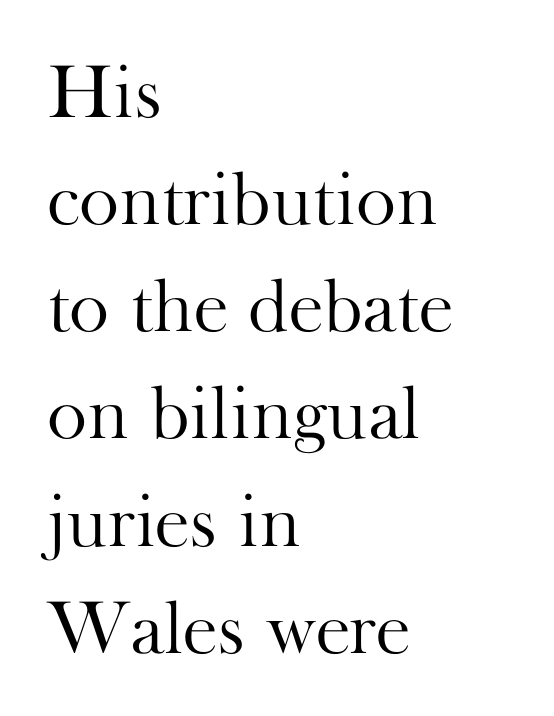
{"serif": "yes", "italic": "no", "bold": "no", "weight": "light", "width": "normal", "stroke_contrast": "high", "x_height": "small", "monospaced": "no", "underline": "no", "align": "left", "line_spacing": "normal", "line_spacing_ratio": 1.41, "letter_spacing": "normal", "letter_spacing_em": 0.0, "glyph_px": 76}
